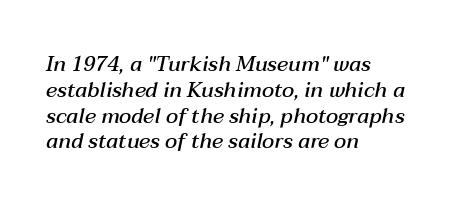
The space beneath each line is pristine and unruled. Style check: oblique. As a designer I'd log this as weight 600, semibold. Left-aligned paragraph, ragged on the right. The letters sit at their default tracking, neither squeezed nor spread.
